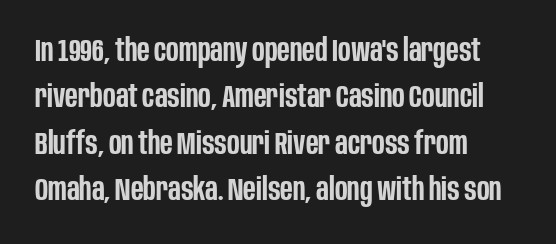
Is there much room between lines? A standard amount, neither cramped nor airy. Type without underlining. The lettering holds an erect, upright posture throughout. Here the glyphs are tracked normally, forming tight word shapes. These lines are composed in type without serifs. This is moderately heavy type, rendered in semibold.
